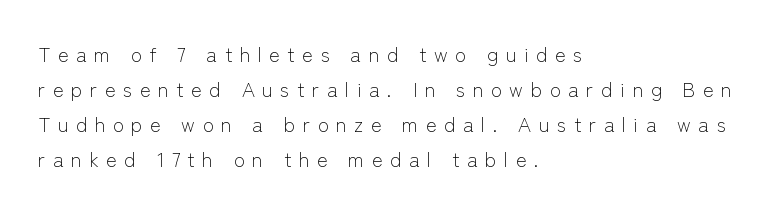
{"italic": "no", "bold": "no", "underline": "no", "align": "left", "line_spacing_ratio": 1.75, "letter_spacing": "wide", "letter_spacing_em": 0.38, "glyph_px": 20}
